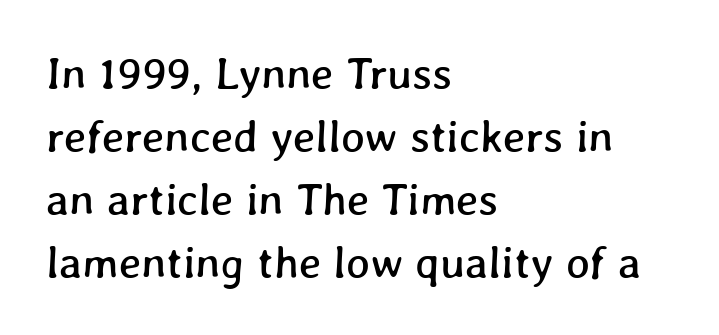
Regarding leading, the lines here are spaced in the standard way. Looks like regular typesetting: each glyph gets only the width it needs. There is no visible air inserted between adjacent glyphs. Any mark beneath the type? The region is blank. All the whitespace from short lines collects on the right.
